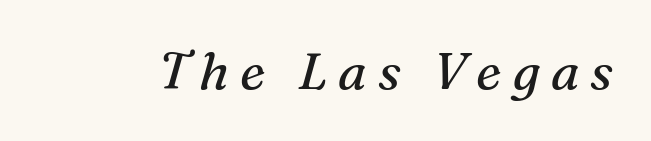
The gaps between neighbouring characters are conspicuously large. Check the space under the baseline: it is left empty. Unlike a clean sans, this face finishes its strokes with serifs. Varying glyph widths throughout — classic text-font behaviour. Stems here are at most as thick as an everyday book face. Rendered with sloped, italic letterforms.
